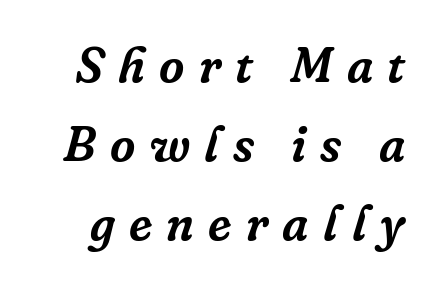
Looks like regular typesetting: each glyph gets only the width it needs. The rows are spaced the way most documents space them. What stands out about the letter spacing? Its width — letters are far apart. These lines were composed using italics. Rule under the text: the space is simply empty. Serif or sans? Serif — the stroke terminals have little feet.
